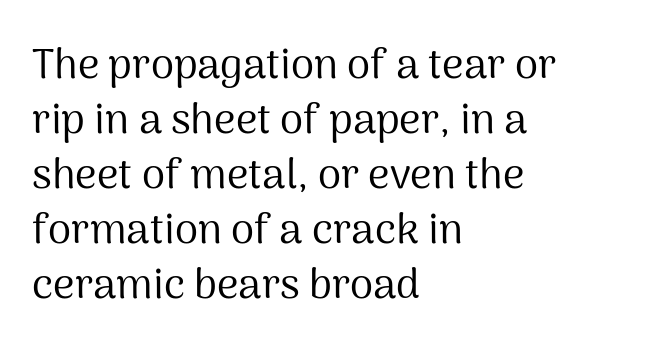
{"serif": "no", "italic": "no", "bold": "no", "weight": "regular", "width": "normal", "stroke_contrast": "medium", "x_height": "medium", "monospaced": "no", "underline": "no", "align": "left", "line_spacing": "normal", "line_spacing_ratio": 1.31, "letter_spacing": "normal", "letter_spacing_em": 0.0, "glyph_px": 42}
